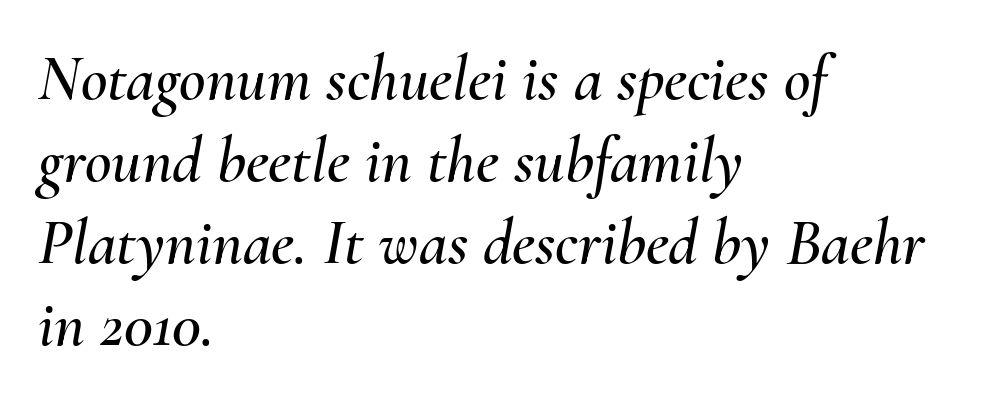
Does extra space separate the letters? No, they use regular spacing. A typesetter would call this proportional, since set widths differ per character. One glance says typical: line gaps are just what's usual. The rag falls on the right side of this text block. A typesetter would mark this as italic.
